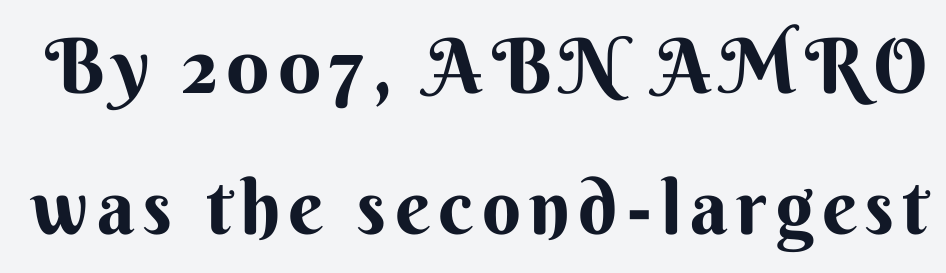
Q: Is the text italic (slanted)? A: No, it is upright.
Q: Is the typeface a serif or a sans-serif typeface? A: Sans-serif.
Q: Is the text underlined? A: No.
Q: Width (condensed, normal, or wide)? A: Normal.
Q: Stroke contrast? A: Medium.
Q: x-height? A: Small.
Q: Monospaced? A: No.
